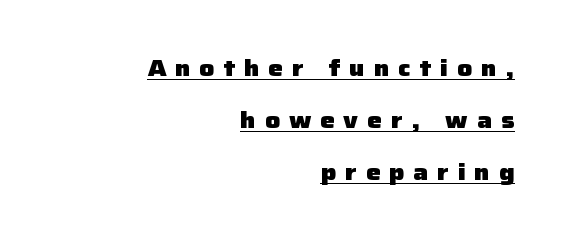
The image shows 23 px bold type, upright; set right-aligned, loose line spacing (2.26x), unusually wide letter spacing (+0.39 em), underlined.
